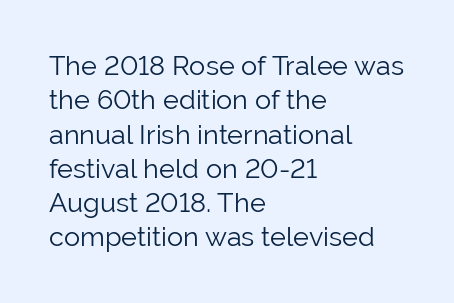
Q: Is the text bold? A: No.
Q: Is the text italic (slanted)? A: No, it is upright.
Q: Is the text underlined? A: No.
Q: How is the paragraph aligned? A: Left-aligned.
Q: Is the spacing between letters normal or unusually wide? A: Normal.
Q: Is the spacing between lines tight, normal or loose? A: Normal.
